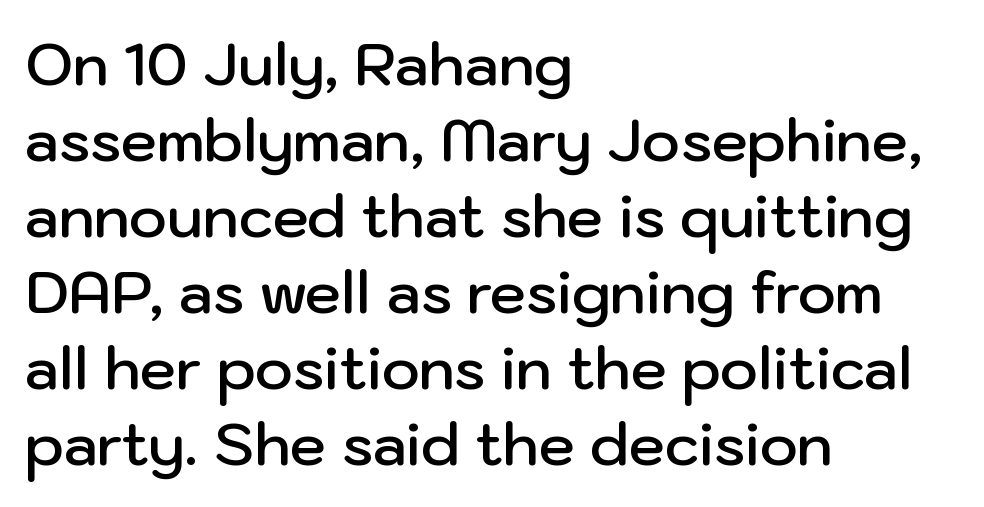
Unlike a traditional serif, this face leaves its strokes unadorned. Descenders hang freely into open space. The axis of the letterforms is exactly vertical. Successive baselines arrive at the customary interval. A somewhat darkened texture: the type is semibold rather than bold.
